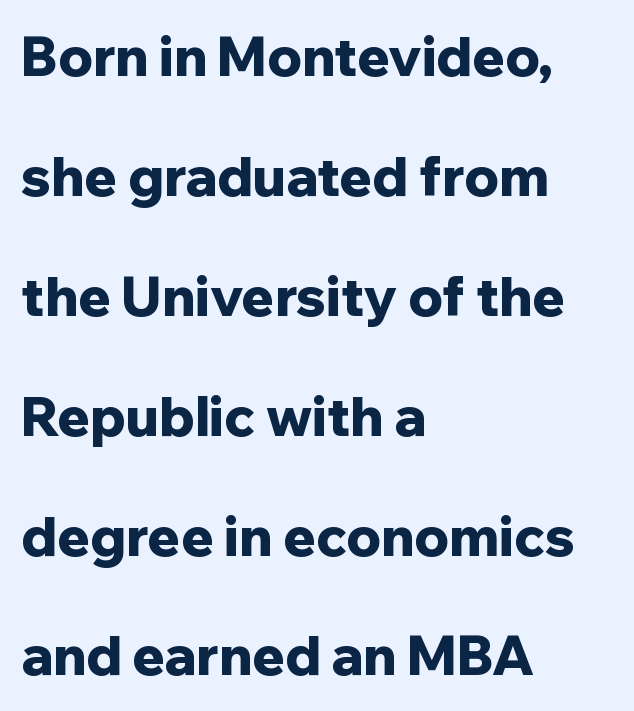
The vertical gap from one line to the next is large. The face used here has the dense, thick strokes of a bold. This is the regular roman posture of the typeface. The text was rendered using a sans face with plain stroke endings. Words float on clear page, feet unadorned. Between one letter and the next there's only the usual sliver of space.
